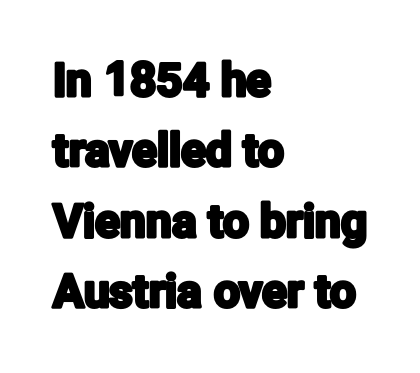
Q: Is the text italic (slanted)? A: No, it is upright.
Q: Is the typeface a serif or a sans-serif typeface? A: Sans-serif.
Q: Is the text underlined? A: No.
Q: How is the paragraph aligned? A: Left-aligned.
Q: Is the spacing between letters normal or unusually wide? A: Normal.
Q: Is the spacing between lines tight, normal or loose? A: Normal.
Q: Width (condensed, normal, or wide)? A: Condensed.
Q: Stroke contrast? A: Low.
Q: x-height? A: Medium.
Q: Monospaced? A: No.
